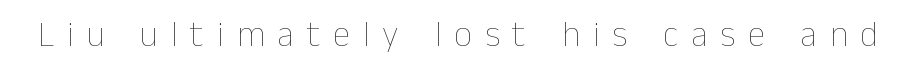
It's the straight-up-and-down kind of type. The type is letterspaced generously, with wide tracking. The letterforms sit at book weight or below. Decoration check: the copy has no underline.
